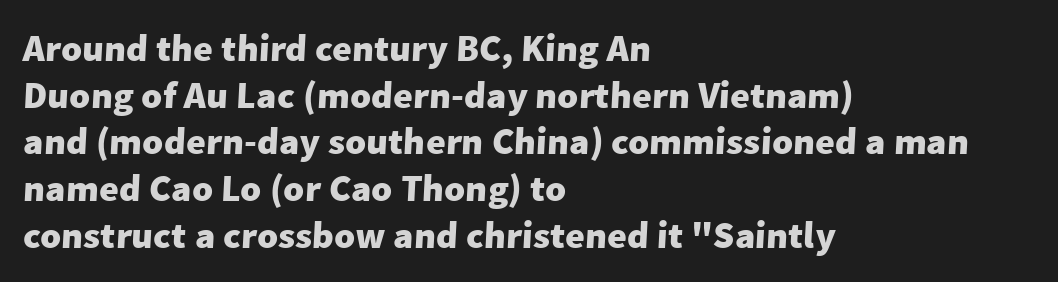
Q: Is the text bold? A: Yes.
Q: Is the typeface a serif or a sans-serif typeface? A: Sans-serif.
Q: Is the text underlined? A: No.
Q: How is the paragraph aligned? A: Left-aligned.
Q: Is the spacing between letters normal or unusually wide? A: Normal.
Q: Width (condensed, normal, or wide)? A: Normal.
Q: Stroke contrast? A: Low.
Q: x-height? A: Medium.
Q: Monospaced? A: No.
